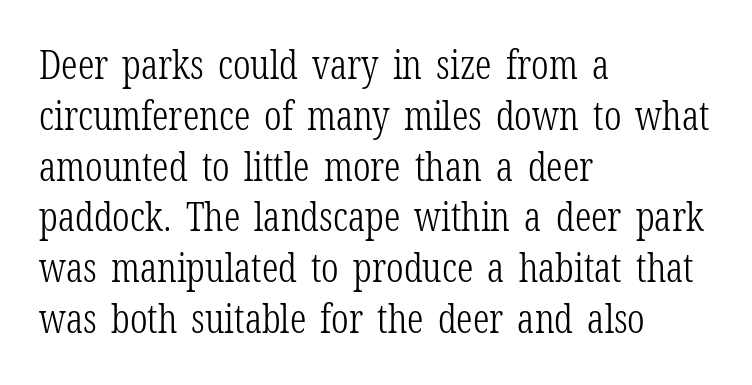
The image shows 40 px light, condensed serif type, upright; set left-aligned, normal line spacing (1.27x), normal letter spacing, not underlined; low stroke contrast and a medium x-height.
